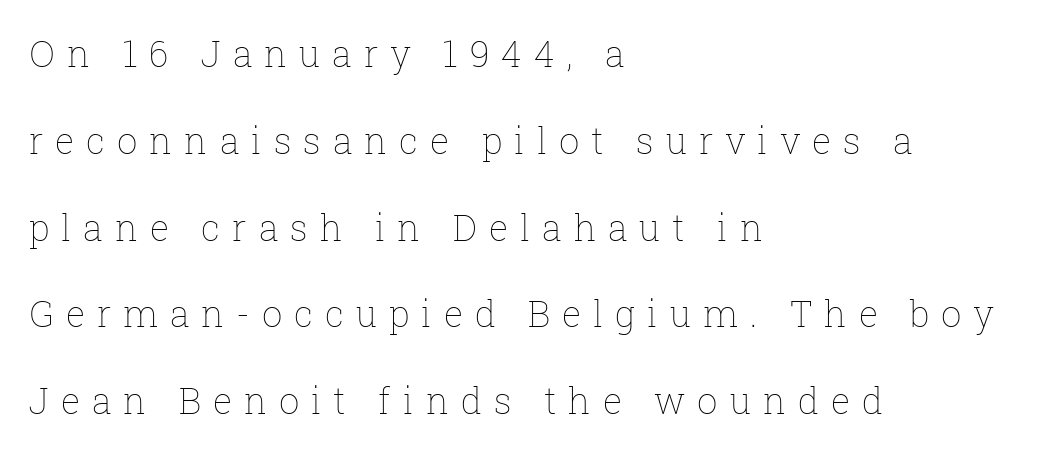
The image shows 36 px thin type, upright; set left-aligned, loose line spacing (2.41x), unusually wide letter spacing (+0.33 em), not underlined; low stroke contrast and a medium x-height.
